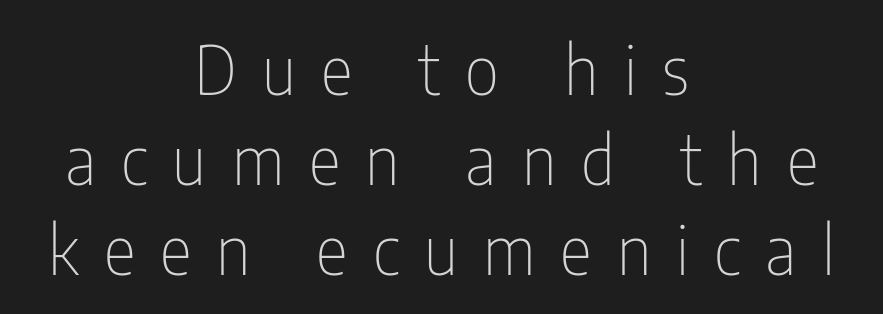
In CSS terms this would be text-align: center. The passage shown is typeset with a sans-serif family. Regarding leading, the lines here are spaced in the standard way. The rendering uses natural spacing where letterforms have individual widths. The face looks like a standard text weight, possibly lighter. Posture: upright roman.
